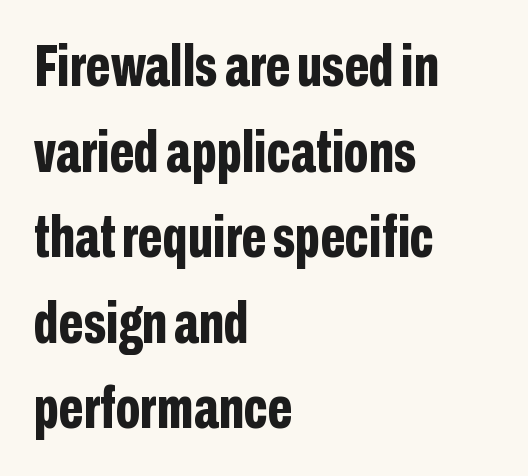
{"serif": "no", "italic": "no", "bold": "yes", "weight": "bold", "width": "condensed", "stroke_contrast": "low", "x_height": "medium", "monospaced": "no", "underline": "no", "align": "left", "line_spacing": "normal", "line_spacing_ratio": 1.45, "letter_spacing": "normal", "letter_spacing_em": 0.0, "glyph_px": 59}
